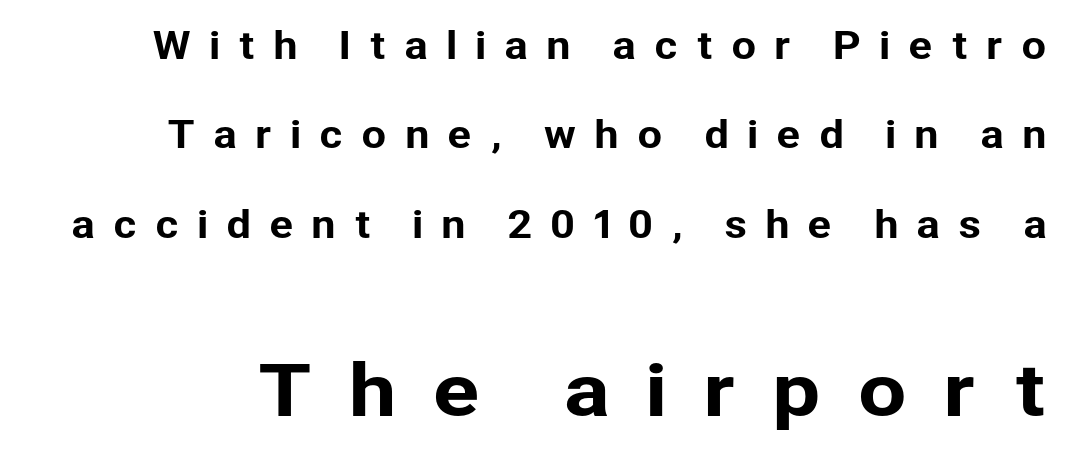
{"serif": "no", "italic": "no", "width": "normal", "stroke_contrast": "low", "x_height": "medium", "monospaced": "no", "underline": "no", "line_spacing": "loose", "line_spacing_ratio": 2.48, "letter_spacing": "wide", "letter_spacing_em": 0.49, "larger_block": "second", "size_ratio": 1.97, "glyph_px": 71}
